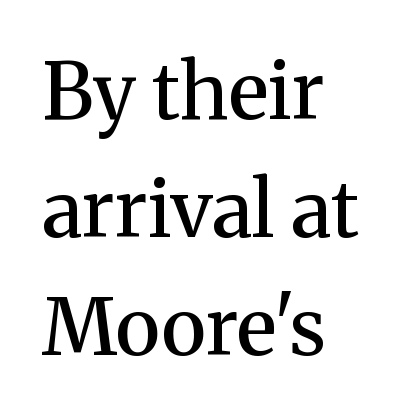
{"serif": "yes", "italic": "no", "bold": "semi", "weight": "semibold", "width": "normal", "stroke_contrast": "medium", "x_height": "medium", "monospaced": "no", "underline": "no", "align": "left", "line_spacing": "normal", "line_spacing_ratio": 1.51, "letter_spacing": "normal", "letter_spacing_em": 0.0, "glyph_px": 78}
